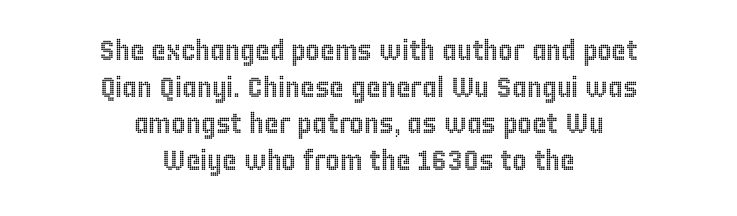
{"italic": "no", "width": "condensed", "x_height": "large", "monospaced": "no", "underline": "no", "align": "center", "line_spacing": "normal", "line_spacing_ratio": 1.31, "letter_spacing": "normal", "letter_spacing_em": 0.0, "glyph_px": 28}
